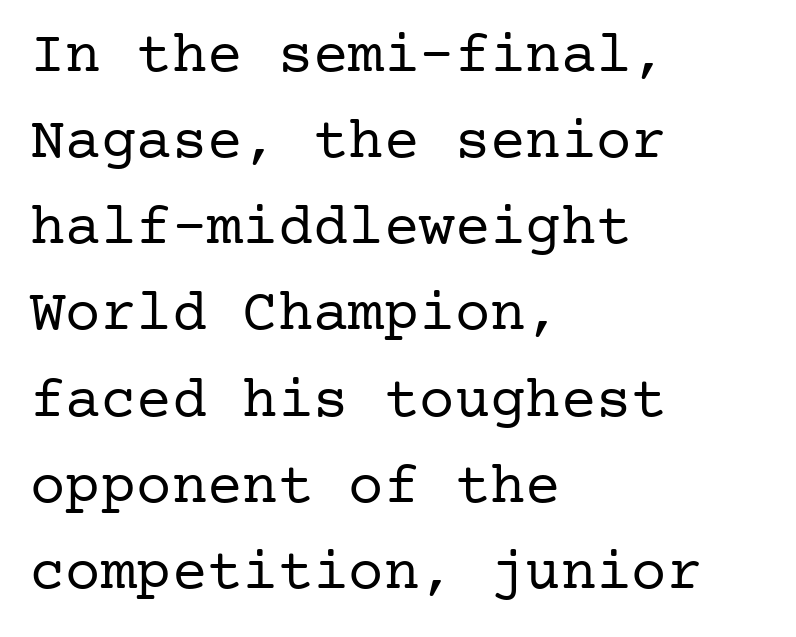
{"serif": "yes", "italic": "no", "bold": "no", "weight": "regular", "width": "normal", "stroke_contrast": "low", "x_height": "medium", "underline": "no", "align": "left", "line_spacing": "normal", "line_spacing_ratio": 1.46, "letter_spacing": "normal", "letter_spacing_em": 0.0, "glyph_px": 59}
